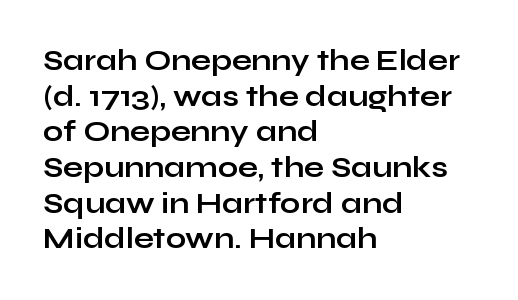
Line beginnings align vertically; line endings do not. Does the lettering tilt? It doesn't — this is upright. Typesetter's note: full bold, strokes at maximum text heaviness. Note the varied advance widths — an 'i' is clearly narrower than an 'm'. Words appear dense and cohesive because spacing is normal. The baseline area is clear.
